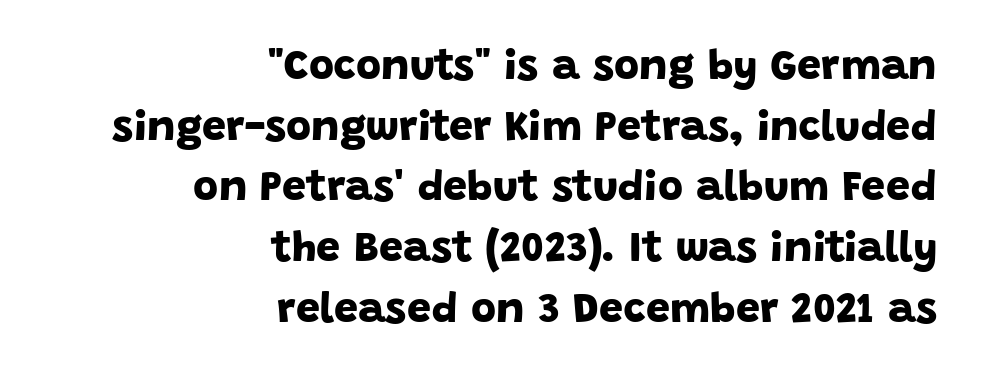
{"serif": "no", "bold": "yes", "weight": "bold", "width": "normal", "stroke_contrast": "low", "x_height": "large", "monospaced": "no", "underline": "no", "align": "right", "line_spacing": "normal", "line_spacing_ratio": 1.41, "letter_spacing": "normal", "letter_spacing_em": 0.0, "glyph_px": 43}
